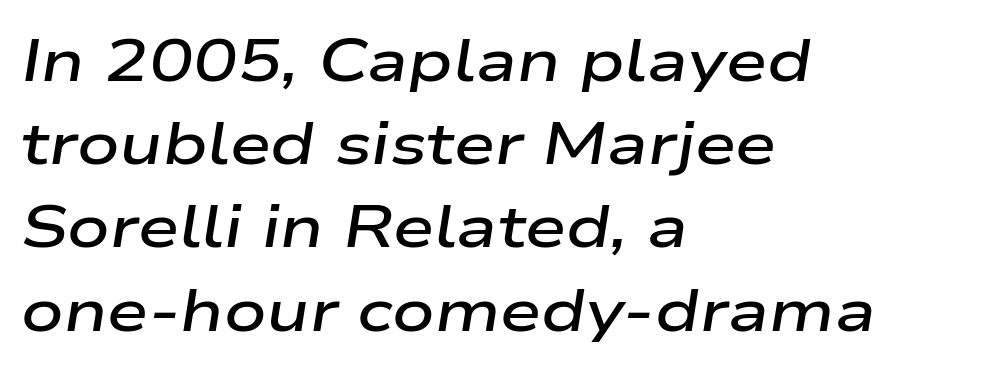
You can tell it's italic because the verticals aren't actually vertical. The typesetter chose a ragged-right arrangement here. Words float on clear page, feet unadorned. Is the letter spacing exaggerated? No — it looks like the ordinary default. The vertical gap from one line to the next is medium. The typesetting leans somewhat heavy: a semibold.
